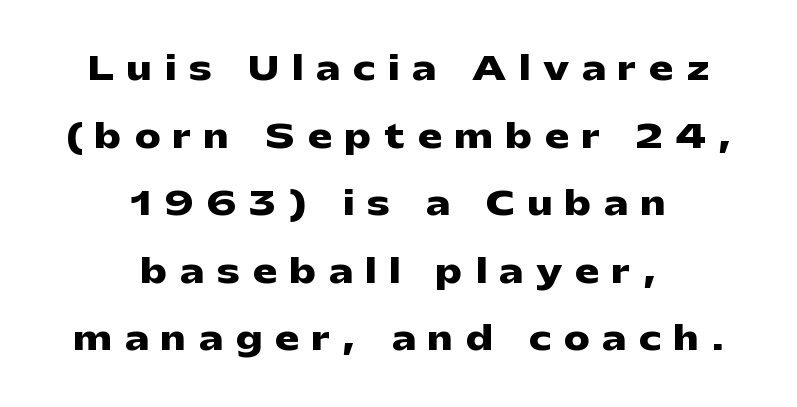
The image shows 32 px heavy, wide sans-serif type, upright; set centered, loose line spacing (2.11x), unusually wide letter spacing (+0.41 em), not underlined; low stroke contrast and a medium x-height.
